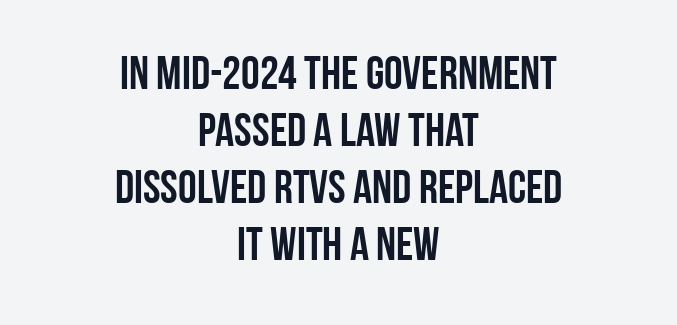
{"serif": "no", "italic": "no", "width": "condensed", "stroke_contrast": "low", "x_height": "large", "monospaced": "no", "underline": "no", "align": "center", "line_spacing_ratio": 1.21, "letter_spacing": "normal", "letter_spacing_em": 0.0, "glyph_px": 47}
